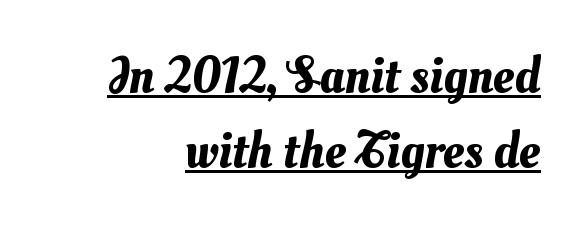
Q: Is the text underlined? A: Yes.
Q: Is the spacing between letters normal or unusually wide? A: Normal.
Q: Is the spacing between lines tight, normal or loose? A: Normal.
Q: Width (condensed, normal, or wide)? A: Normal.
Q: Stroke contrast? A: Medium.
Q: x-height? A: Small.
Q: Monospaced? A: No.
